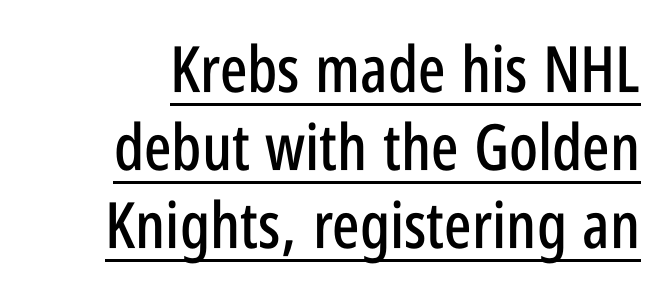
The image shows 64 px condensed sans-serif type, upright; set line spacing 1.22x, normal letter spacing, underlined; low stroke contrast and a large x-height.
